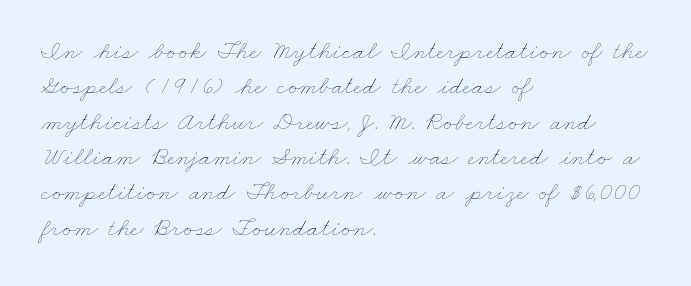
The image shows 26 px text type; set left-aligned, normal line spacing (1.36x), normal letter spacing, not underlined.
